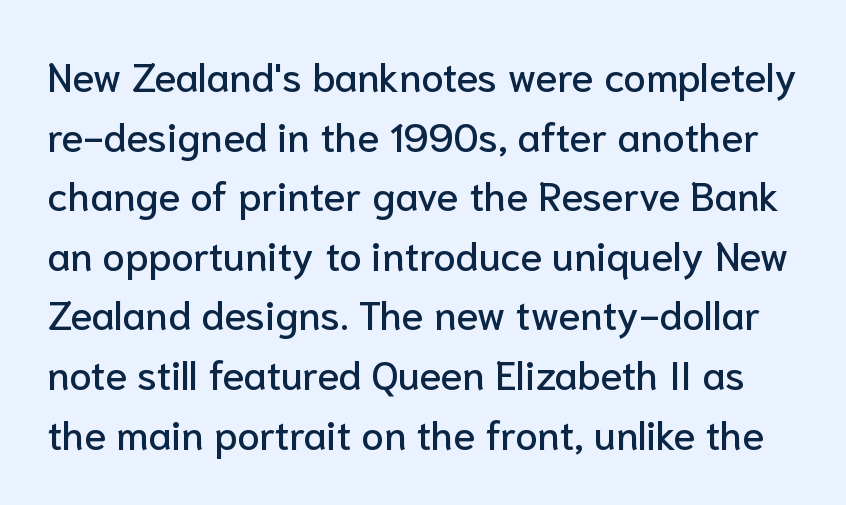
{"serif": "no", "italic": "no", "width": "normal", "stroke_contrast": "low", "x_height": "medium", "monospaced": "no", "underline": "no", "line_spacing": "normal", "line_spacing_ratio": 1.49, "letter_spacing": "normal", "letter_spacing_em": 0.0, "glyph_px": 40}
